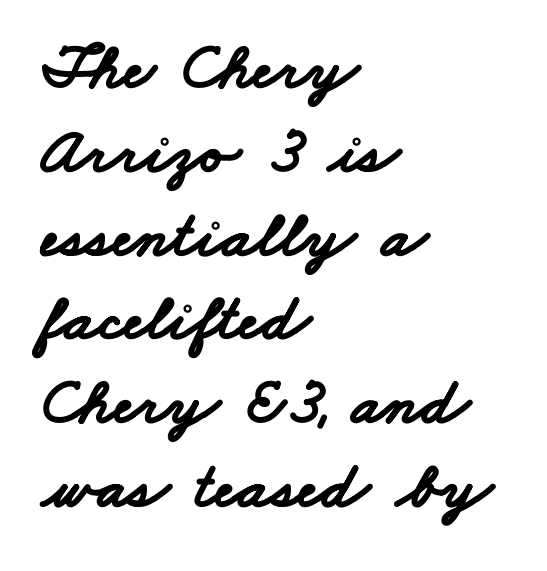
The sample has been set heavy, in full bold. How would I describe the line gaps? Plain and ordinary. Does the copy run flush right? No — it runs flush left. In terms of letterspacing, this is plain default setting.
